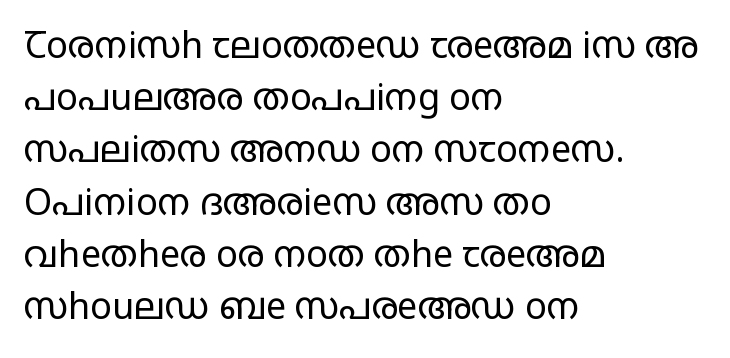
Q: Is the text bold? A: No.
Q: Is the text italic (slanted)? A: No, it is upright.
Q: Is the typeface a serif or a sans-serif typeface? A: Sans-serif.
Q: Is the text underlined? A: No.
Q: How is the paragraph aligned? A: Left-aligned.
Q: Is the spacing between letters normal or unusually wide? A: Normal.
Q: Is the spacing between lines tight, normal or loose? A: Normal.
Q: Width (condensed, normal, or wide)? A: Wide.
Q: Stroke contrast? A: Low.
Q: x-height? A: Large.
Q: Monospaced? A: No.
